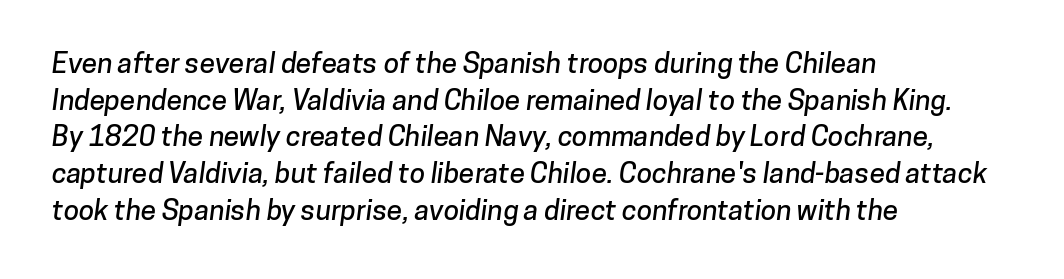
Q: Is the typeface a serif or a sans-serif typeface? A: Sans-serif.
Q: Is the text underlined? A: No.
Q: How is the paragraph aligned? A: Left-aligned.
Q: Is the spacing between letters normal or unusually wide? A: Normal.
Q: Is the spacing between lines tight, normal or loose? A: Normal.
Q: Width (condensed, normal, or wide)? A: Normal.
Q: Stroke contrast? A: Low.
Q: x-height? A: Medium.
Q: Monospaced? A: No.
